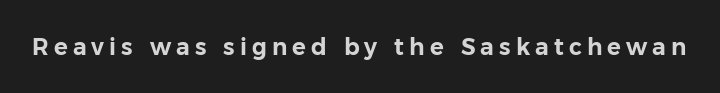
The image shows 23 px text type, upright; set unusually wide letter spacing (+0.22 em), not underlined.
